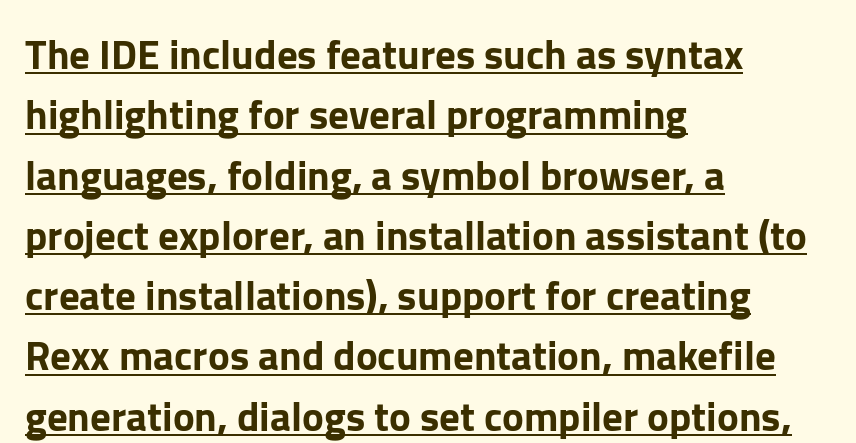
The image shows 41 px sans-serif type, upright; set left-aligned, normal line spacing (1.47x), normal letter spacing, underlined; low stroke contrast and a medium x-height.
